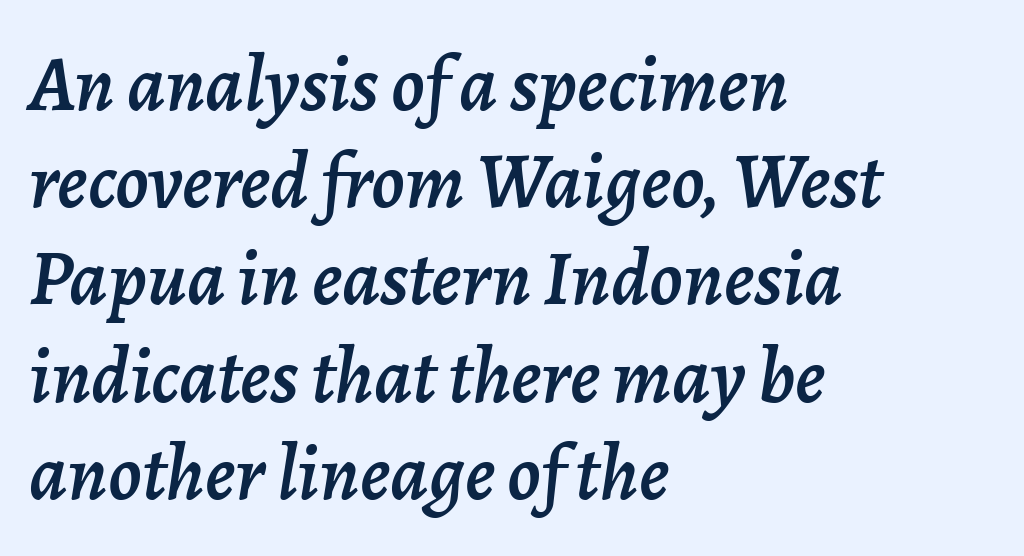
{"italic": "yes", "lean": "right", "slant_degrees": 7, "width": "normal", "stroke_contrast": "low", "x_height": "medium", "monospaced": "no", "underline": "no", "align": "left", "line_spacing_ratio": 1.23, "letter_spacing": "normal", "letter_spacing_em": 0.0, "glyph_px": 79}
